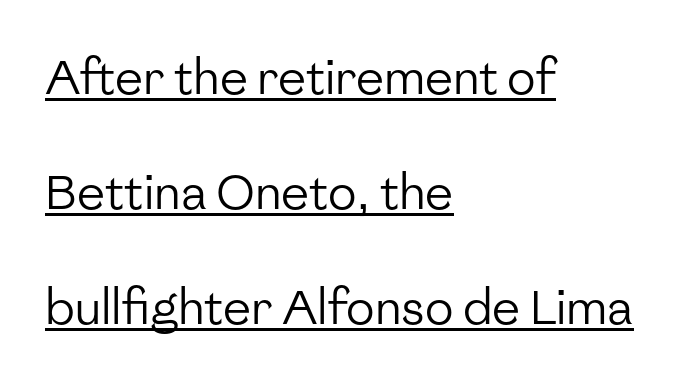
Q: Is the text bold? A: No.
Q: Is the text italic (slanted)? A: No, it is upright.
Q: Is the typeface a serif or a sans-serif typeface? A: Sans-serif.
Q: Is the text underlined? A: Yes.
Q: How is the paragraph aligned? A: Left-aligned.
Q: Is the spacing between letters normal or unusually wide? A: Normal.
Q: Is the spacing between lines tight, normal or loose? A: Loose.
Q: Width (condensed, normal, or wide)? A: Normal.
Q: Stroke contrast? A: Low.
Q: x-height? A: Medium.
Q: Monospaced? A: No.
